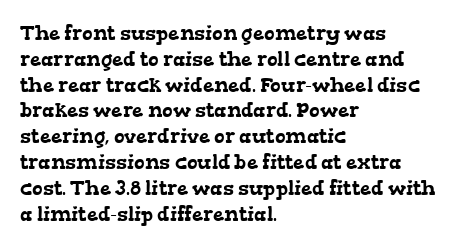
{"underline": "no", "align": "left", "line_spacing": "normal", "line_spacing_ratio": 1.29, "letter_spacing": "normal", "letter_spacing_em": 0.0, "glyph_px": 20}
